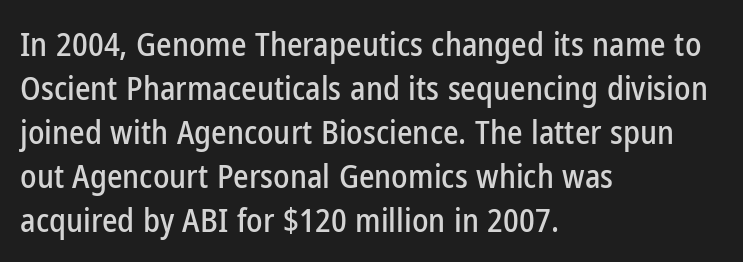
The image shows 33 px condensed sans-serif type, upright; set left-aligned, normal line spacing (1.33x), normal letter spacing, not underlined; low stroke contrast and a medium x-height.
